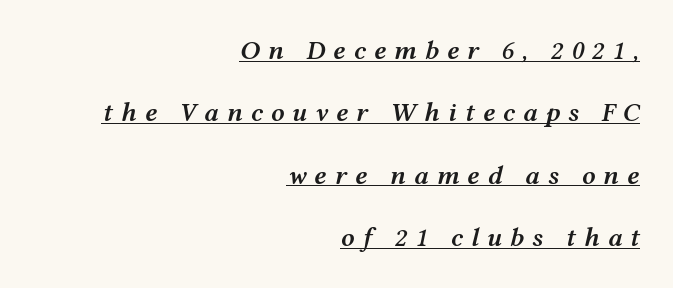
The image shows 27 px text type, italic (leaning right); set right-aligned, loose line spacing (2.31x), unusually wide letter spacing (+0.29 em), underlined.
